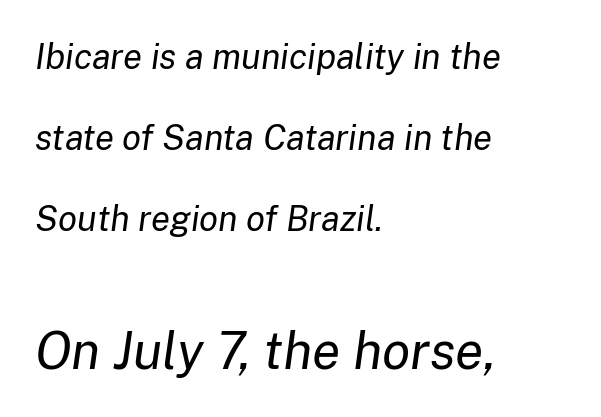
{"italic": "yes", "lean": "right", "slant_degrees": 8, "bold": "no", "weight": "regular", "width": "normal", "stroke_contrast": "low", "x_height": "medium", "monospaced": "no", "underline": "no", "align": "left", "line_spacing": "loose", "line_spacing_ratio": 2.31, "letter_spacing": "normal", "letter_spacing_em": 0.0, "larger_block": "second", "size_ratio": 1.49, "glyph_px": 52}
